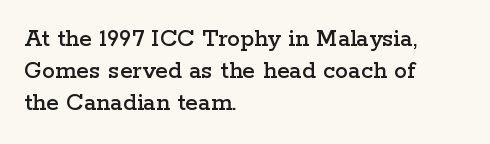
{"italic": "no", "underline": "no", "align": "left", "line_spacing_ratio": 1.24, "letter_spacing": "normal", "letter_spacing_em": 0.0, "glyph_px": 26}
